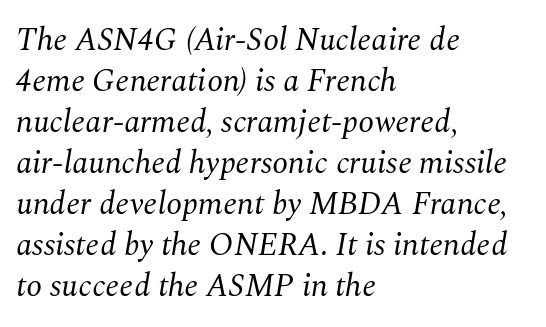
The area under the type is left untouched. Think of a printed novel: that variable character pitch is what you see here. This sample uses an oblique cut, with every glyph tilted off the vertical. Typeset ragged right — the left edge is the straight one.
